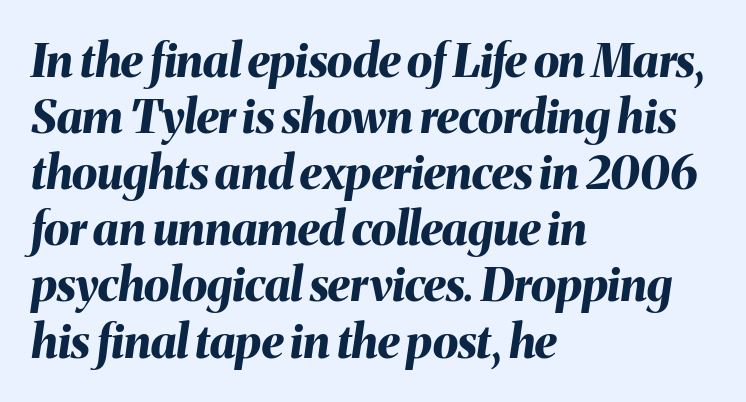
Q: Is the text bold? A: Yes.
Q: Is the text italic (slanted)? A: Yes, it leans right by about 8 degrees.
Q: Is the text underlined? A: No.
Q: How is the paragraph aligned? A: Left-aligned.
Q: Is the spacing between letters normal or unusually wide? A: Normal.
Q: Width (condensed, normal, or wide)? A: Normal.
Q: Stroke contrast? A: Medium.
Q: x-height? A: Medium.
Q: Monospaced? A: No.
